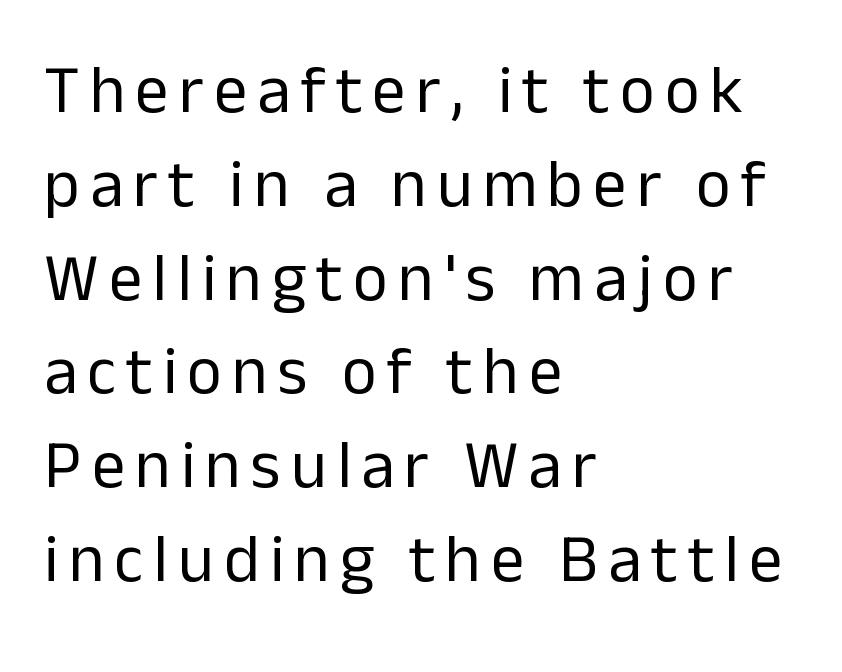
{"serif": "no", "italic": "no", "bold": "no", "weight": "regular", "width": "normal", "stroke_contrast": "low", "x_height": "medium", "monospaced": "no", "underline": "no", "align": "left", "line_spacing": "normal", "line_spacing_ratio": 1.4, "glyph_px": 67}
